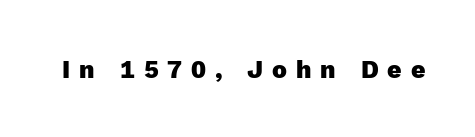
These lines have a slow, spaced-out rhythm from letter to letter. Unlike italic type, these characters show no tilt at all. This rendering features lettering with no underline. Does the weight exceed regular? Yes, all the way to bold.
